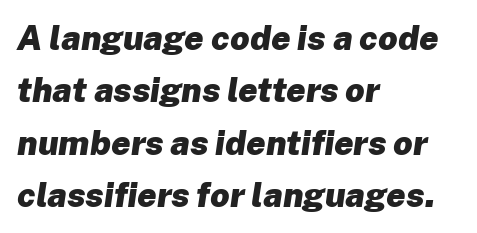
Alignment: flush left. Honestly, the row spacing looks completely unremarkable. A typesetter would call this proportional, since set widths differ per character. Is the letter spacing exaggerated? No — it looks like the ordinary default. Quick note: italic.
